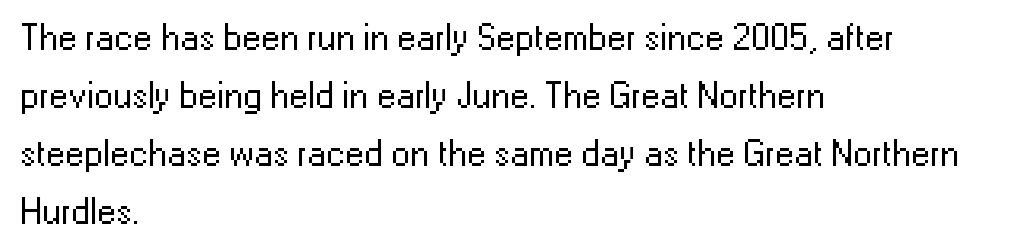
The lines in this sample share a left origin and differ only in where they stop. The face used here is a sans, in the tradition of grotesques and geometrics. This sample has the flowing, uneven cadence of proportional lettering. The strokes carry an ordinary text weight at most. The rows are spaced the way most documents space them.
